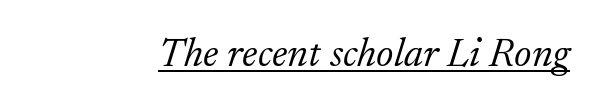
{"serif": "yes", "italic": "yes", "lean": "right", "slant_degrees": 17, "bold": "no", "weight": "light", "width": "normal", "stroke_contrast": "low", "x_height": "small", "monospaced": "no", "underline": "yes", "letter_spacing": "normal", "letter_spacing_em": 0.0, "glyph_px": 41}
